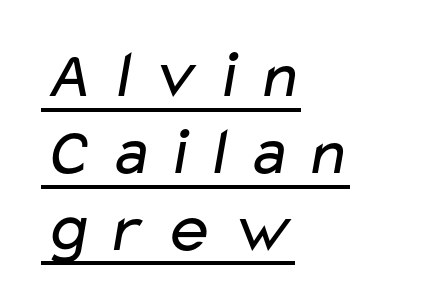
{"serif": "no", "bold": "no", "weight": "regular", "width": "wide", "stroke_contrast": "low", "x_height": "medium", "monospaced": "no", "underline": "yes", "align": "left", "line_spacing": "tight", "line_spacing_ratio": 1.13, "letter_spacing": "wide", "letter_spacing_em": 0.21, "glyph_px": 68}
